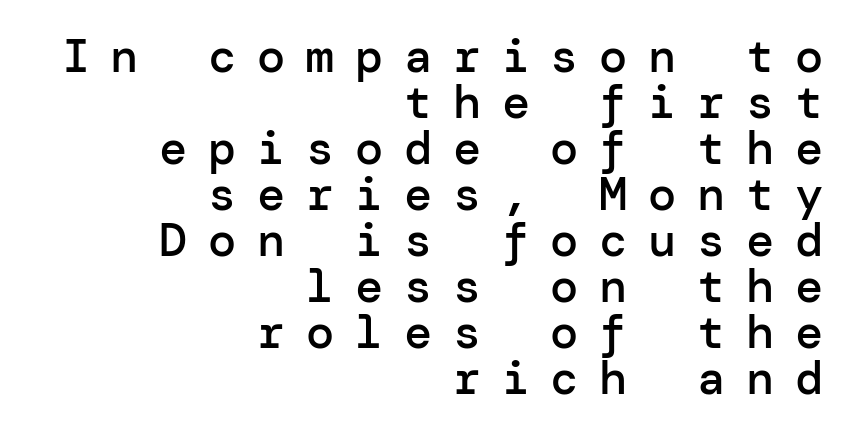
{"serif": "no", "italic": "no", "bold": "semi", "weight": "semibold", "width": "normal", "stroke_contrast": "low", "x_height": "medium", "underline": "no", "align": "right", "line_spacing": "tight", "line_spacing_ratio": 0.98, "letter_spacing": "wide", "letter_spacing_em": 0.44, "glyph_px": 47}
